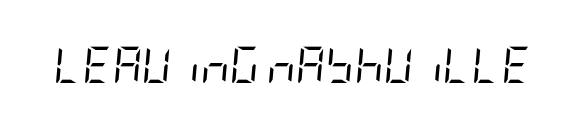
Is the letter spacing exaggerated? No — it looks like the ordinary default. Rendered with sloped, italic letterforms. The letters look calm and open, with moderate or lighter stems. Only glyphs here, with clear space below each row.
